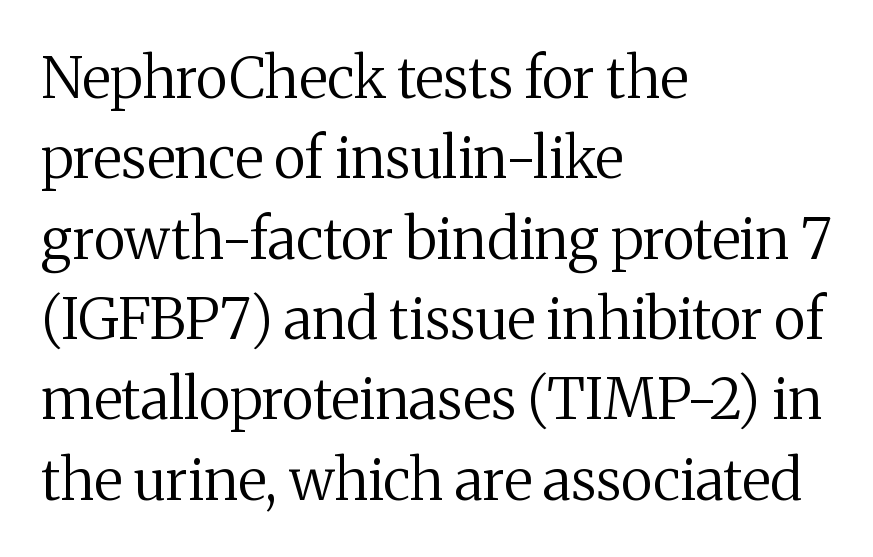
The image shows 57 px regular-weight serif type, upright; set left-aligned, normal line spacing (1.41x), normal letter spacing, not underlined; medium stroke contrast and a medium x-height.
